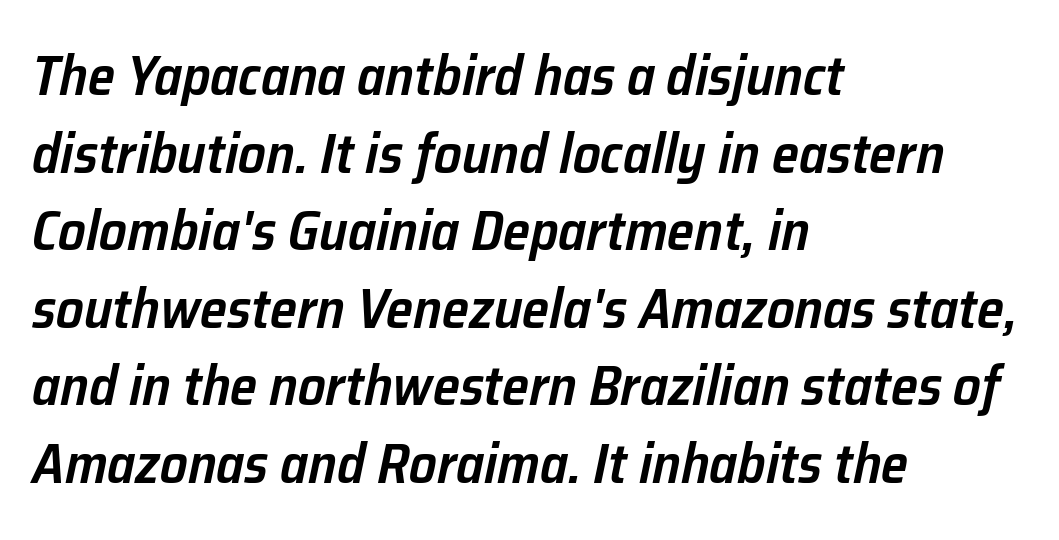
Q: Is the text bold? A: Semi-bold.
Q: Is the text italic (slanted)? A: Yes, it leans right by about 12 degrees.
Q: Is the text underlined? A: No.
Q: How is the paragraph aligned? A: Left-aligned.
Q: Is the spacing between letters normal or unusually wide? A: Normal.
Q: Is the spacing between lines tight, normal or loose? A: Normal.
Q: Width (condensed, normal, or wide)? A: Normal.
Q: Stroke contrast? A: Low.
Q: x-height? A: Medium.
Q: Monospaced? A: No.
